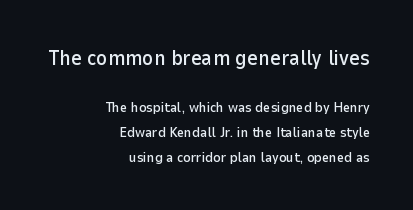
{"italic": "no", "underline": "no", "align": "right", "line_spacing_ratio": 1.77, "letter_spacing": "normal", "letter_spacing_em": 0.0, "larger_block": "first", "size_ratio": 1.5, "glyph_px": 21}
